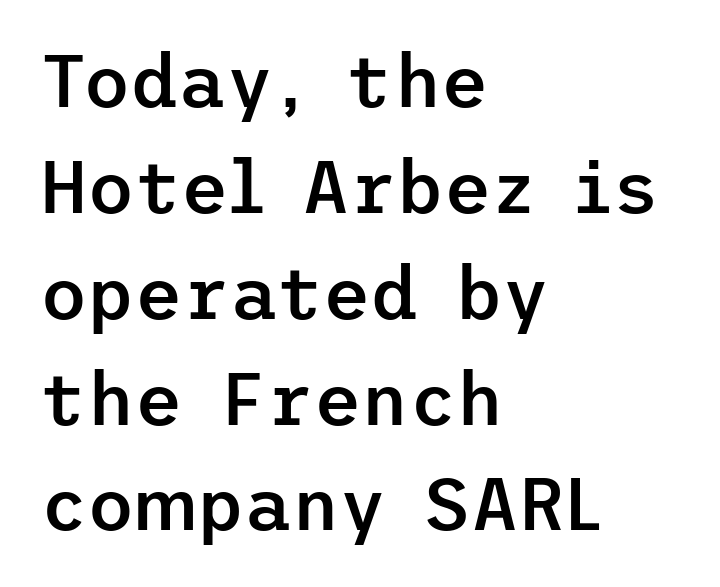
{"serif": "no", "italic": "no", "bold": "semi", "weight": "semibold", "width": "normal", "stroke_contrast": "low", "x_height": "medium", "underline": "no", "align": "left", "line_spacing": "normal", "line_spacing_ratio": 1.45, "letter_spacing": "normal", "letter_spacing_em": 0.0, "glyph_px": 73}
